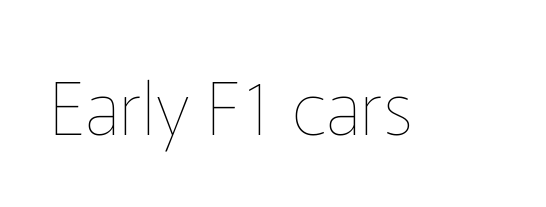
{"italic": "no", "bold": "no", "weight": "thin", "width": "normal", "stroke_contrast": "low", "x_height": "medium", "monospaced": "no", "underline": "no", "letter_spacing": "normal", "letter_spacing_em": 0.0, "glyph_px": 73}
